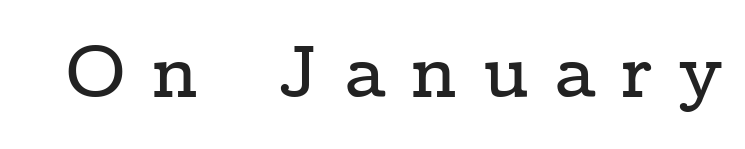
The image shows 74 px wide serif type, upright; set unusually wide letter spacing (+0.33 em), not underlined; low stroke contrast and a medium x-height.
